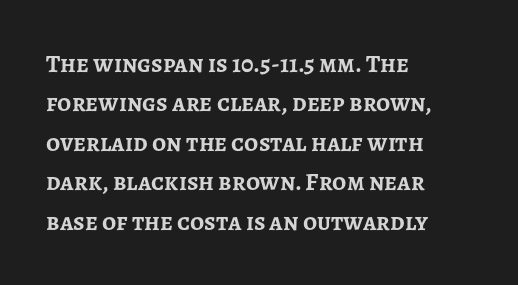
Evenly set lines give the paragraph a standard silhouette. Glance below the letters and you will spot only blank space. Typeset ragged right — the left edge is the straight one. This sample uses plain, unmodified letter spacing. Style check: upright. I'd describe the lettering as bold — thick and assertive.
